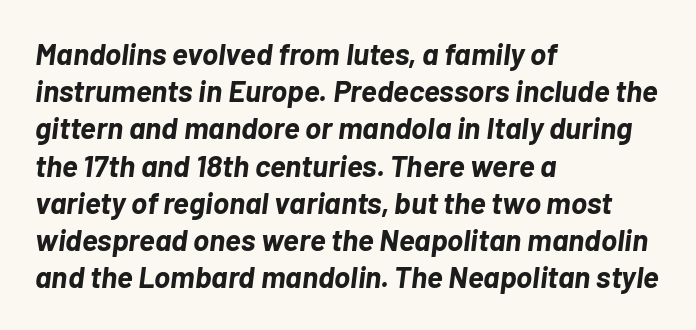
Q: Is the text bold? A: Yes.
Q: Is the text italic (slanted)? A: Yes, it leans right by about 7 degrees.
Q: Is the text underlined? A: No.
Q: How is the paragraph aligned? A: Left-aligned.
Q: Is the spacing between letters normal or unusually wide? A: Normal.
Q: Width (condensed, normal, or wide)? A: Normal.
Q: Stroke contrast? A: Low.
Q: x-height? A: Medium.
Q: Monospaced? A: No.
